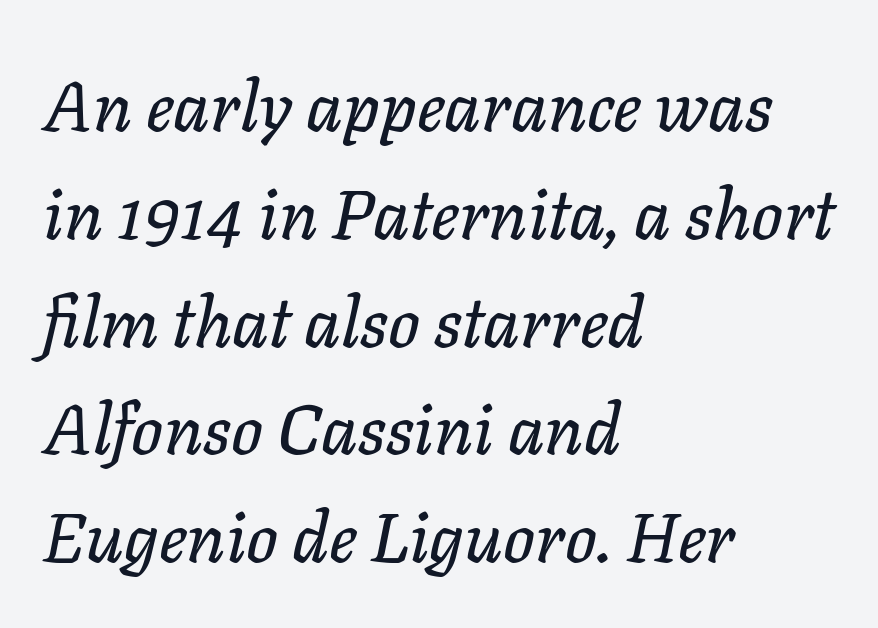
{"italic": "yes", "lean": "right", "slant_degrees": 11, "width": "normal", "stroke_contrast": "low", "x_height": "medium", "monospaced": "no", "underline": "no", "align": "left", "line_spacing": "normal", "line_spacing_ratio": 1.54, "letter_spacing": "normal", "letter_spacing_em": 0.0, "glyph_px": 70}
